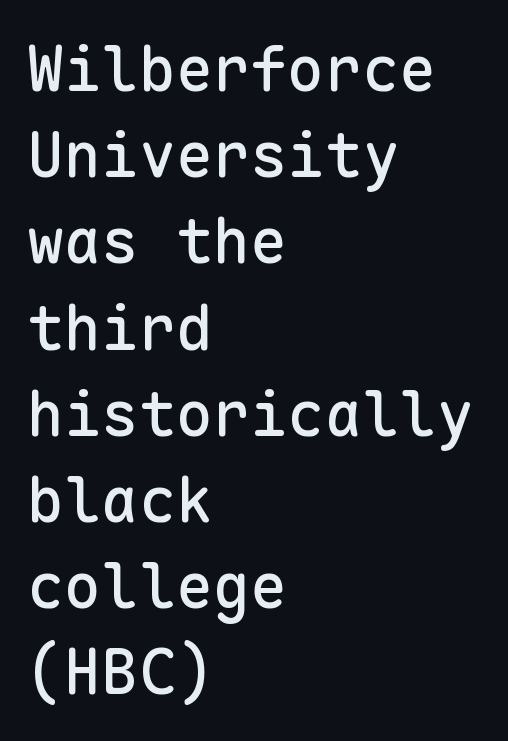
{"serif": "no", "italic": "no", "width": "normal", "stroke_contrast": "low", "x_height": "medium", "monospaced": "yes", "underline": "no", "align": "left", "line_spacing": "normal", "line_spacing_ratio": 1.39, "letter_spacing": "normal", "letter_spacing_em": 0.0, "glyph_px": 62}
